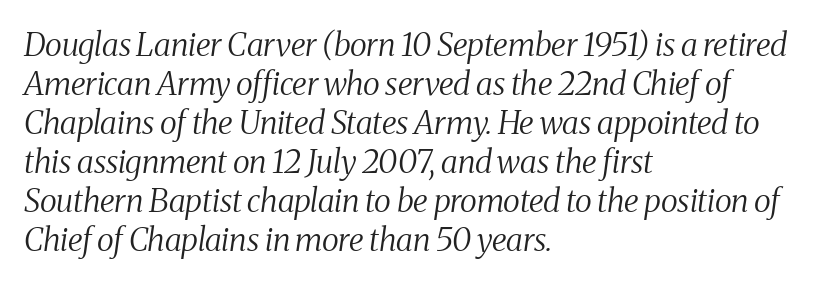
Q: Is the text bold? A: No.
Q: Is the text italic (slanted)? A: Yes, it leans right by about 8 degrees.
Q: Is the typeface a serif or a sans-serif typeface? A: Serif.
Q: Is the text underlined? A: No.
Q: How is the paragraph aligned? A: Left-aligned.
Q: Is the spacing between letters normal or unusually wide? A: Normal.
Q: Width (condensed, normal, or wide)? A: Condensed.
Q: Stroke contrast? A: Medium.
Q: x-height? A: Medium.
Q: Monospaced? A: No.
